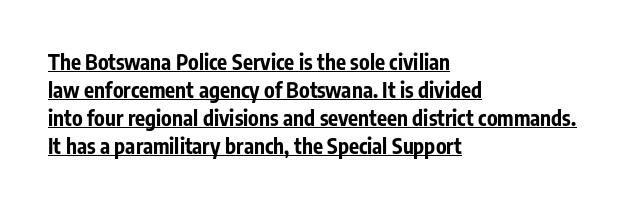
Q: Is the text bold? A: Yes.
Q: Is the text italic (slanted)? A: No, it is upright.
Q: Is the text underlined? A: Yes.
Q: How is the paragraph aligned? A: Left-aligned.
Q: Is the spacing between letters normal or unusually wide? A: Normal.
Q: Is the spacing between lines tight, normal or loose? A: Normal.
